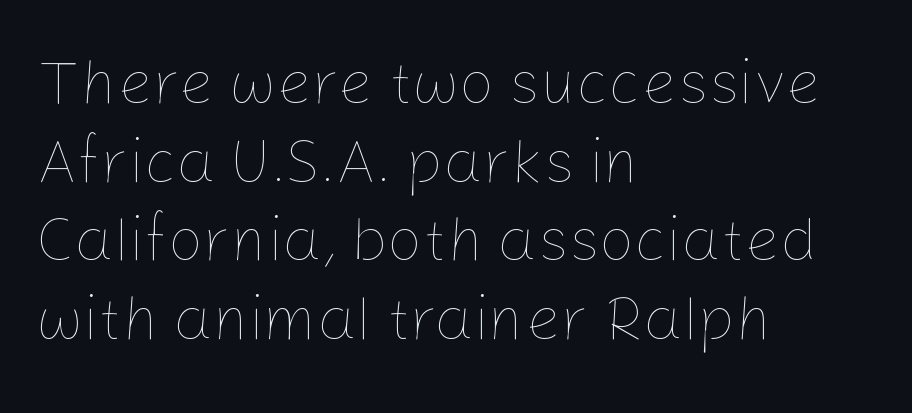
The image shows 62 px thin type, upright; set left-aligned, normal line spacing (1.27x), normal letter spacing, not underlined; low stroke contrast and a medium x-height.
